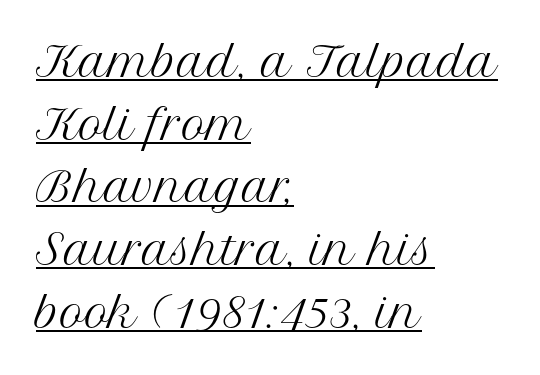
{"serif": "yes", "bold": "no", "weight": "regular", "width": "normal", "stroke_contrast": "medium", "x_height": "medium", "monospaced": "no", "underline": "yes", "align": "left", "line_spacing": "normal", "line_spacing_ratio": 1.53, "letter_spacing": "normal", "letter_spacing_em": 0.0, "glyph_px": 41}
